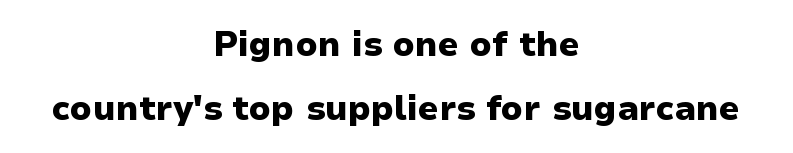
The image shows 34 px heavy sans-serif type, upright; set centered, line spacing 1.87x, normal letter spacing, not underlined; low stroke contrast and a medium x-height.
